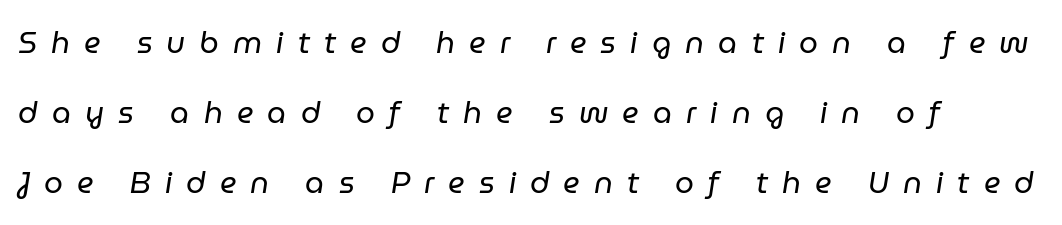
Q: Is the text bold? A: No.
Q: Is the text italic (slanted)? A: Yes, it leans right by about 9 degrees.
Q: Is the text underlined? A: No.
Q: How is the paragraph aligned? A: Left-aligned.
Q: Is the spacing between letters normal or unusually wide? A: Unusually wide.
Q: Is the spacing between lines tight, normal or loose? A: Loose.
Q: Width (condensed, normal, or wide)? A: Normal.
Q: Stroke contrast? A: Low.
Q: x-height? A: Medium.
Q: Monospaced? A: No.
